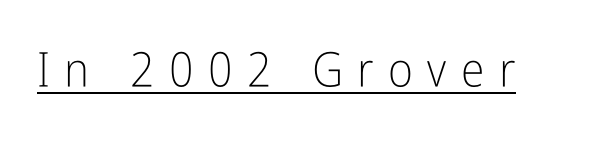
Q: Is the text bold? A: No.
Q: Is the text italic (slanted)? A: No, it is upright.
Q: Is the typeface a serif or a sans-serif typeface? A: Sans-serif.
Q: Is the text underlined? A: Yes.
Q: Is the spacing between letters normal or unusually wide? A: Unusually wide.
Q: Width (condensed, normal, or wide)? A: Condensed.
Q: Stroke contrast? A: Low.
Q: x-height? A: Medium.
Q: Monospaced? A: No.
